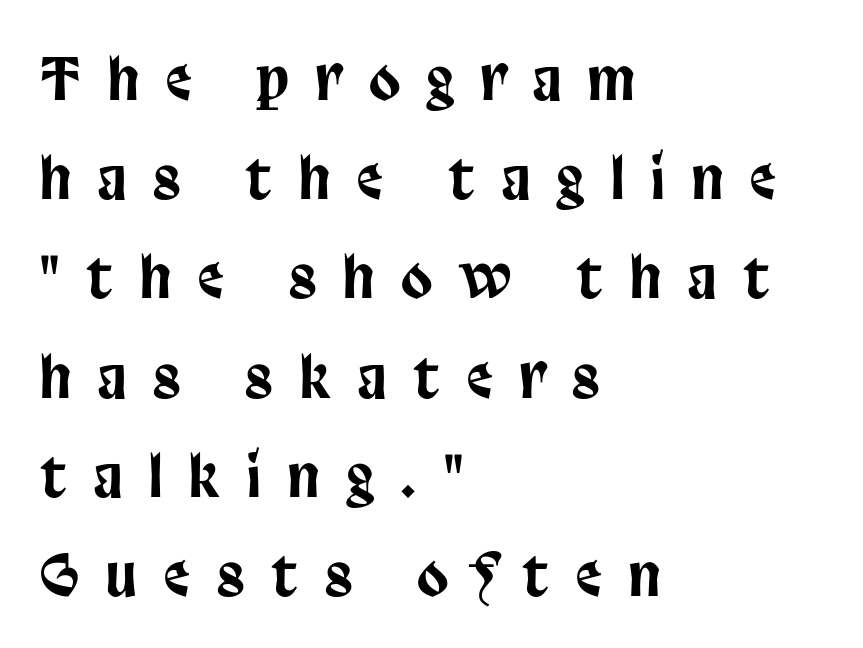
The image shows 57 px condensed sans-serif type, upright; set left-aligned, line spacing 1.74x, unusually wide letter spacing (+0.48 em), not underlined; low stroke contrast and a large x-height.
